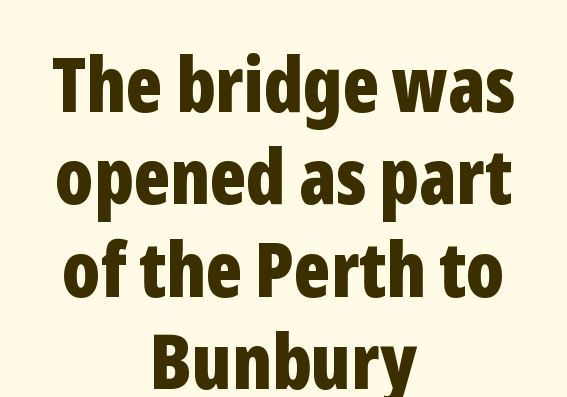
Is this a fixed-width face? No — the glyphs have proportional, varying widths. Every stem runs plumb, perpendicular to the baseline. Look at the tracking — it's just the regular setting, nothing added. These lines carry a lot of weight — the face is fully bold.
